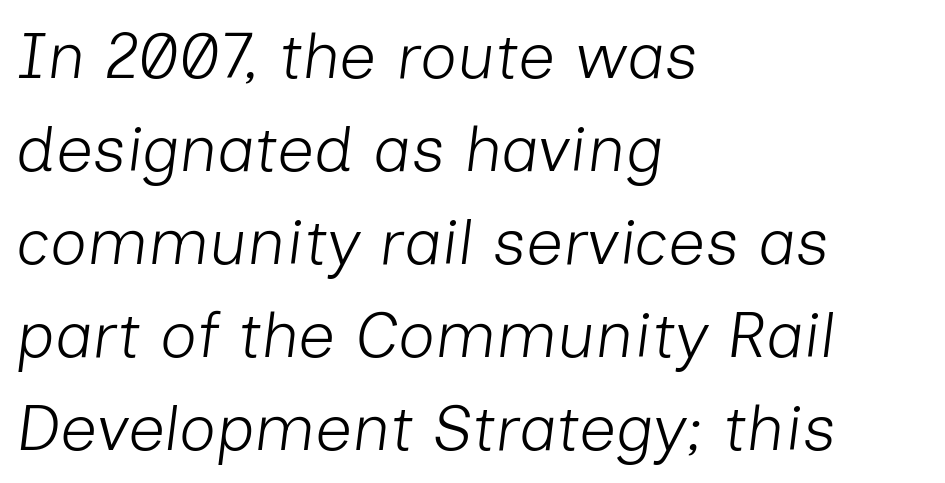
The image shows 65 px light type, italic (leaning right); set left-aligned, normal line spacing (1.43x), normal letter spacing, not underlined; low stroke contrast and a medium x-height.
